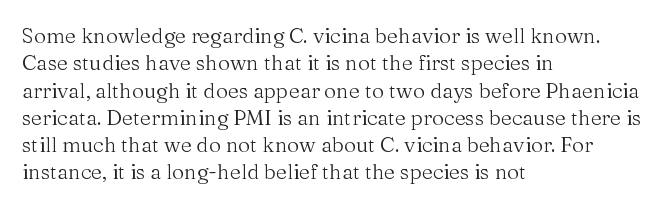
{"italic": "no", "bold": "no", "underline": "no", "align": "left", "line_spacing": "normal", "line_spacing_ratio": 1.3, "letter_spacing": "normal", "letter_spacing_em": 0.0, "glyph_px": 21}
